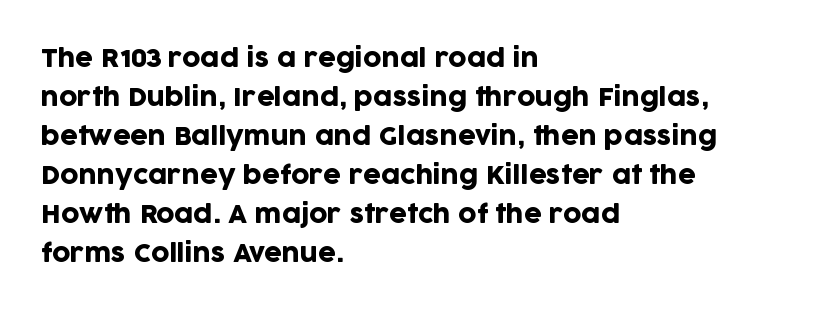
Q: Is the text italic (slanted)? A: No, it is upright.
Q: Is the text underlined? A: No.
Q: How is the paragraph aligned? A: Left-aligned.
Q: Is the spacing between letters normal or unusually wide? A: Normal.
Q: Is the spacing between lines tight, normal or loose? A: Normal.
